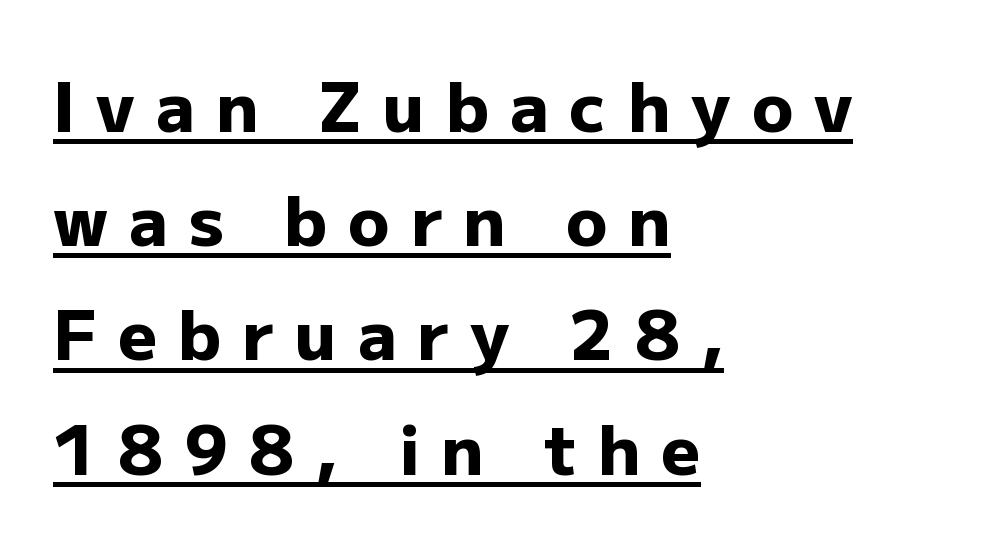
The image shows 68 px heavy sans-serif type, upright; set left-aligned, normal line spacing (1.68x), unusually wide letter spacing (+0.31 em), underlined; low stroke contrast and a medium x-height.
